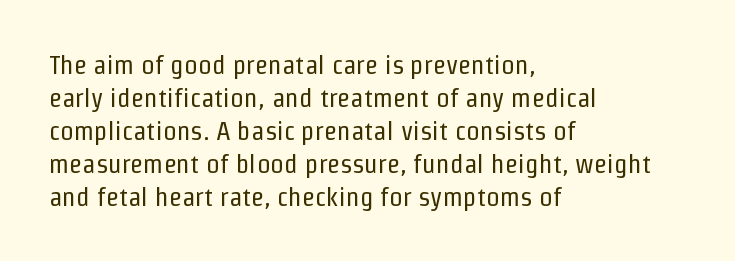
The image shows 27 px text type, upright; set left-aligned, line spacing 1.22x, normal letter spacing, not underlined.
